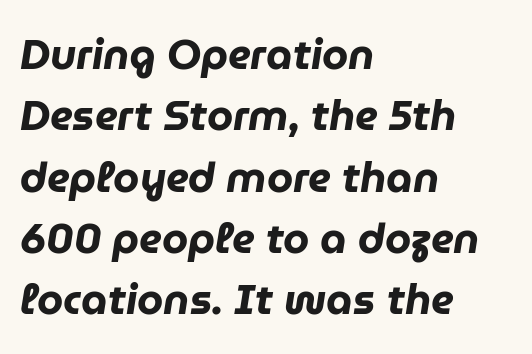
Q: Is the text bold? A: Yes.
Q: Is the text italic (slanted)? A: Yes, it leans right by about 9 degrees.
Q: Is the text underlined? A: No.
Q: How is the paragraph aligned? A: Left-aligned.
Q: Is the spacing between letters normal or unusually wide? A: Normal.
Q: Is the spacing between lines tight, normal or loose? A: Normal.
Q: Width (condensed, normal, or wide)? A: Normal.
Q: Stroke contrast? A: Low.
Q: x-height? A: Medium.
Q: Monospaced? A: No.
